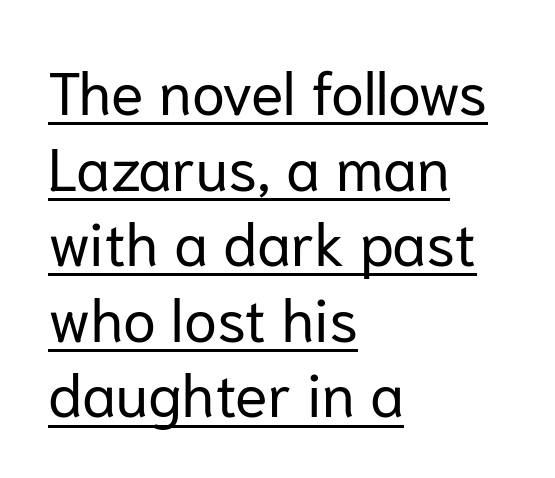
The image shows 60 px regular-weight sans-serif type, upright; set left-aligned, normal line spacing (1.26x), normal letter spacing, underlined; low stroke contrast and a medium x-height.
